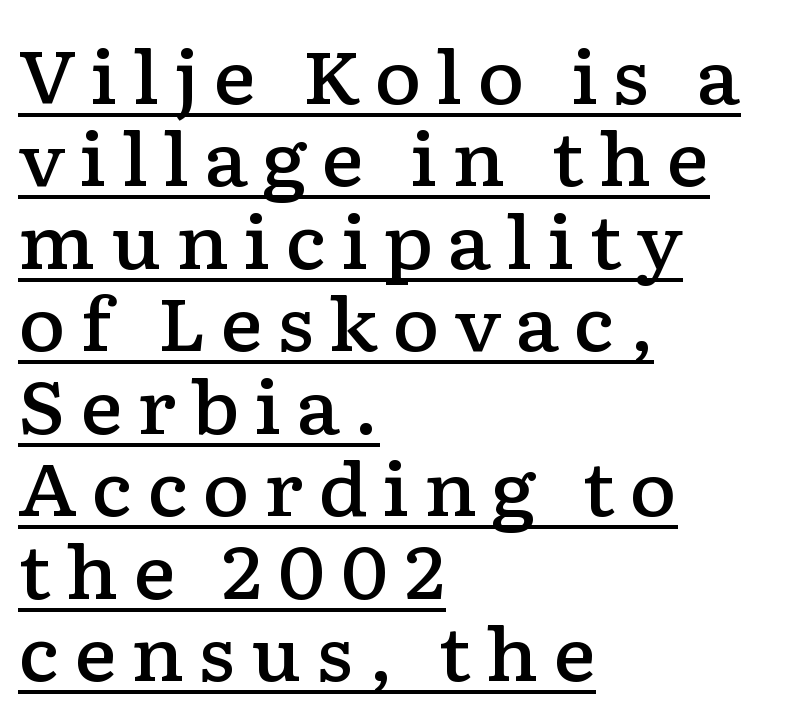
{"serif": "yes", "italic": "no", "bold": "semi", "weight": "semibold", "width": "wide", "stroke_contrast": "low", "x_height": "medium", "monospaced": "no", "underline": "yes", "align": "left", "line_spacing": "tight", "line_spacing_ratio": 1.13, "glyph_px": 73}
